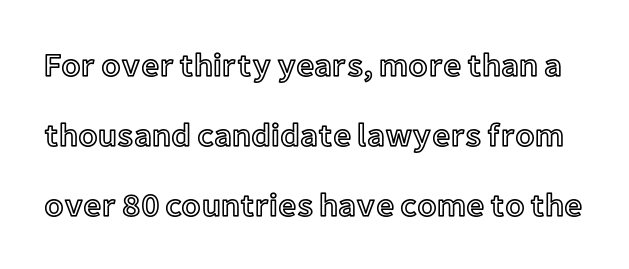
{"italic": "no", "width": "normal", "x_height": "medium", "monospaced": "no", "underline": "no", "line_spacing": "loose", "line_spacing_ratio": 2.18, "letter_spacing": "normal", "letter_spacing_em": 0.0, "glyph_px": 32}
